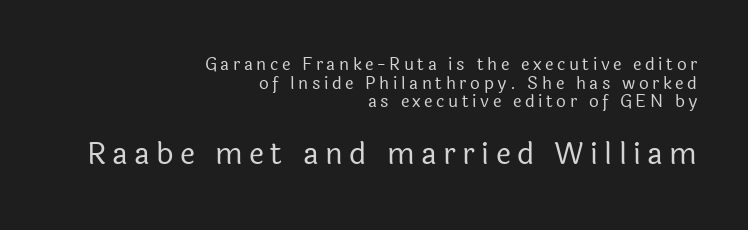
Varying glyph widths throughout — classic text-font behaviour. A typesetter would mark this as roman, not italic. One-word summary of the alignment: right. Observe the wide spacing: letters keep a clear distance from each other. If you measured baseline to baseline, you'd find a short distance. Weight: in the light-to-regular range.
